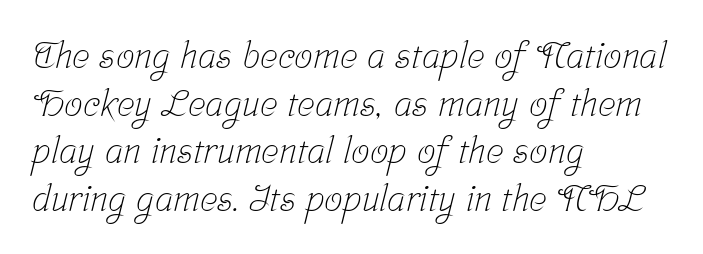
{"serif": "yes", "bold": "no", "weight": "light", "width": "condensed", "stroke_contrast": "low", "x_height": "medium", "monospaced": "no", "underline": "no", "align": "left", "line_spacing": "normal", "line_spacing_ratio": 1.29, "letter_spacing": "normal", "letter_spacing_em": 0.0, "glyph_px": 37}
